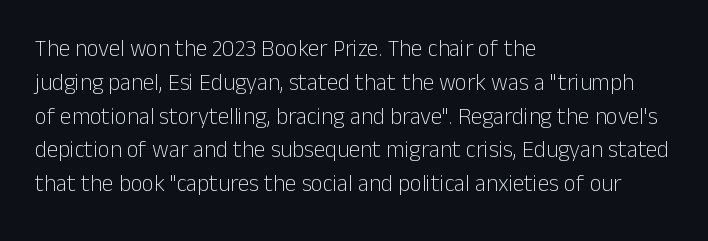
Just letters on the line, the space beneath them empty. Evenly set lines give the paragraph a standard silhouette. Heft: none added — not bold. Notice how the passage keeps a crisp vertical edge on the left only. No extra tracking has been applied to these lines. A roman cut, with each character standing at attention.
